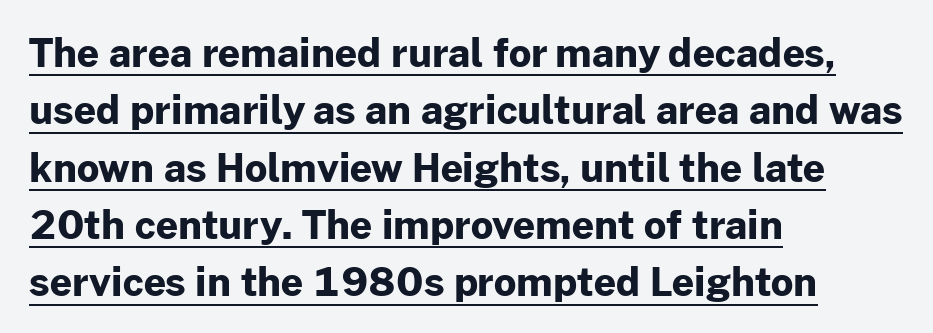
Does extra space separate the letters? No, they use regular spacing. The passage shown is typed in a proportional face where columns would drift. Baseline-to-baseline distance is the conventional proportion of letter height. The characters display no serif detailing; their extremities are plain. The lettering holds an erect, upright posture throughout.
